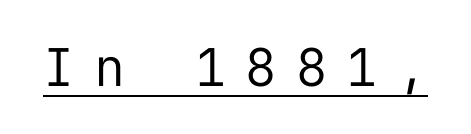
The image shows 52 px regular-weight sans-serif type, upright, monospaced; set unusually wide letter spacing (+0.37 em), underlined; low stroke contrast and a medium x-height.
